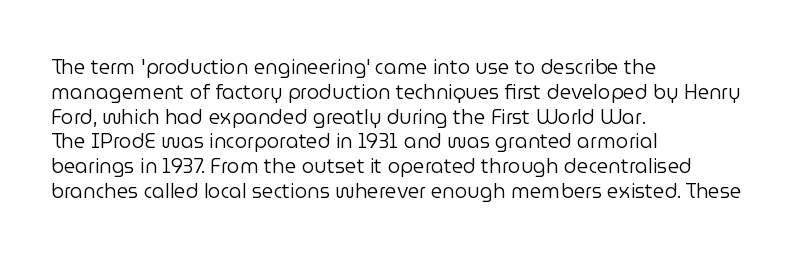
Q: Is the text bold? A: No.
Q: Is the text italic (slanted)? A: No, it is upright.
Q: Is the text underlined? A: No.
Q: How is the paragraph aligned? A: Left-aligned.
Q: Is the spacing between letters normal or unusually wide? A: Normal.
